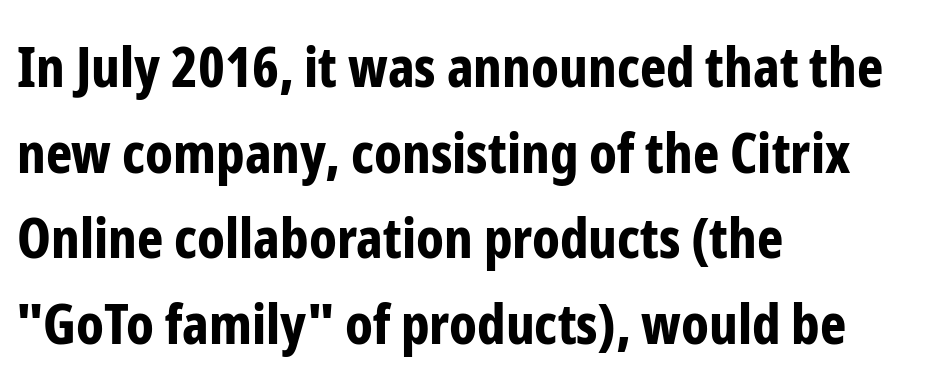
{"serif": "no", "italic": "no", "bold": "yes", "weight": "bold", "width": "condensed", "stroke_contrast": "low", "x_height": "medium", "monospaced": "no", "underline": "no", "align": "left", "line_spacing": "normal", "line_spacing_ratio": 1.53, "letter_spacing": "normal", "letter_spacing_em": 0.0, "glyph_px": 56}
